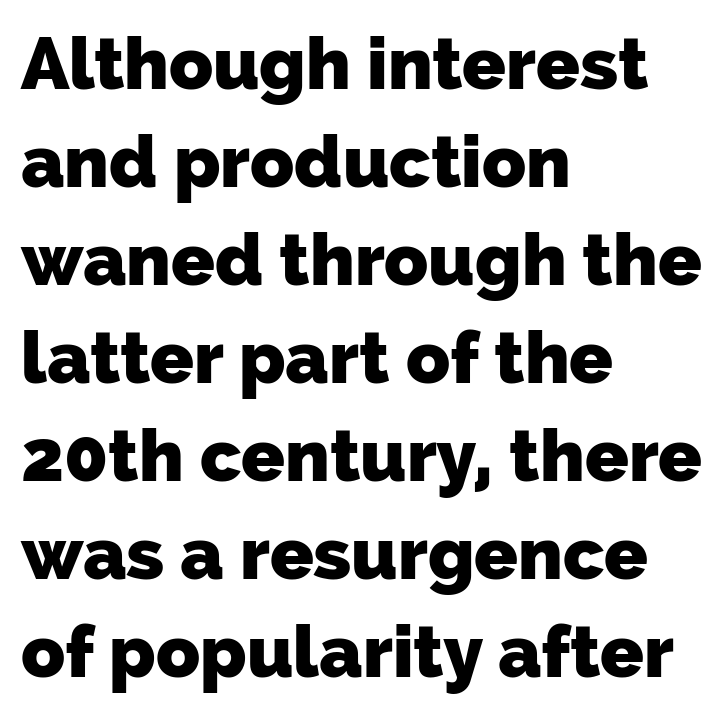
The rendering shows plain stroke endings on the letterforms — a sans-serif design. Is the letter spacing exaggerated? No — it looks like the ordinary default. Character widths vary here, with narrow letters taking less room than wide ones. Line beginnings align vertically; line endings do not.
